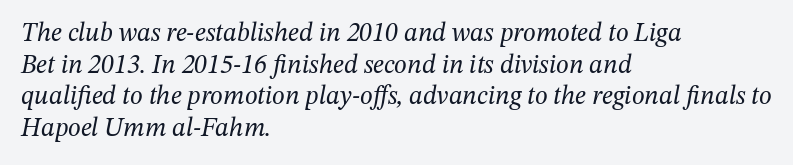
{"italic": "yes", "lean": "right", "slant_degrees": 12, "bold": "no", "underline": "no", "align": "left", "line_spacing_ratio": 1.22, "letter_spacing": "normal", "letter_spacing_em": 0.0, "glyph_px": 26}
